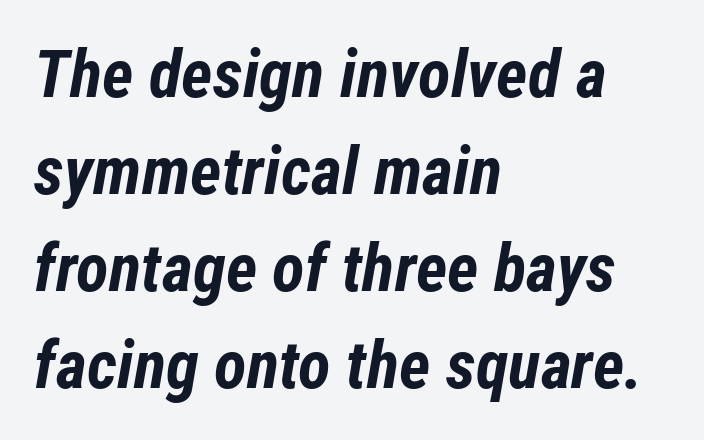
{"italic": "yes", "lean": "right", "slant_degrees": 12, "bold": "yes", "weight": "bold", "width": "condensed", "stroke_contrast": "low", "x_height": "medium", "monospaced": "no", "underline": "no", "align": "left", "line_spacing": "normal", "line_spacing_ratio": 1.45, "letter_spacing": "normal", "letter_spacing_em": 0.0, "glyph_px": 67}
